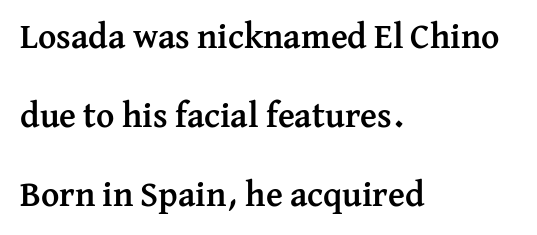
The image shows 35 px semibold serif type, upright; set left-aligned, loose line spacing (2.26x), normal letter spacing, not underlined; medium stroke contrast and a medium x-height.
